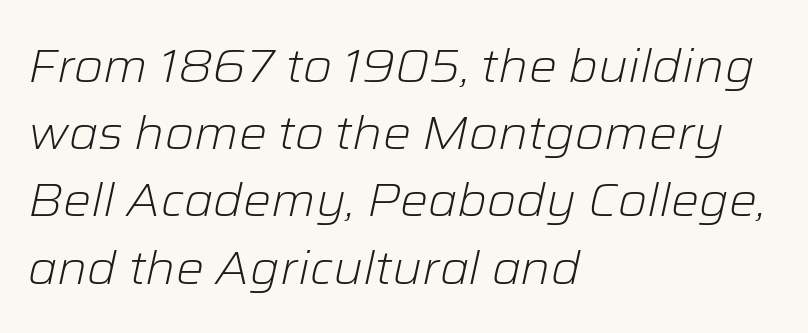
{"italic": "yes", "lean": "right", "slant_degrees": 12, "bold": "no", "weight": "light", "width": "normal", "stroke_contrast": "low", "x_height": "medium", "monospaced": "no", "underline": "no", "align": "left", "line_spacing": "normal", "line_spacing_ratio": 1.43, "letter_spacing": "normal", "letter_spacing_em": 0.0, "glyph_px": 47}
